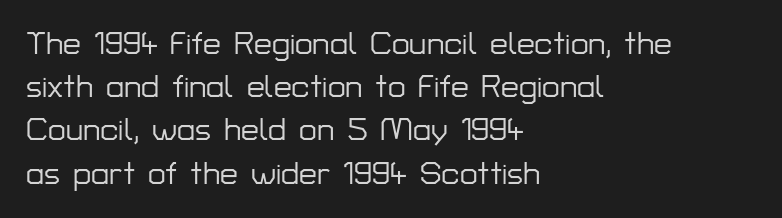
{"serif": "no", "italic": "no", "width": "normal", "stroke_contrast": "low", "x_height": "medium", "monospaced": "no", "underline": "no", "align": "left", "line_spacing": "normal", "line_spacing_ratio": 1.35, "letter_spacing": "normal", "letter_spacing_em": 0.0, "glyph_px": 32}
